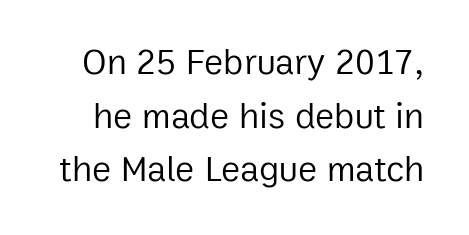
You can tell it's not italic because the verticals are truly vertical. No word sits above an underline. This block has exactly the height ordinary leading produces. There is no visible air inserted between adjacent glyphs.
